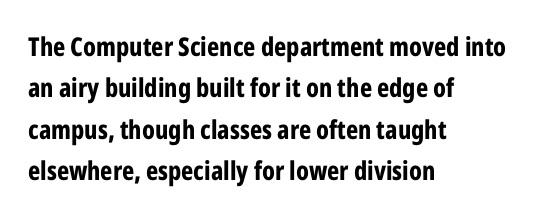
{"italic": "no", "bold": "yes", "underline": "no", "align": "left", "line_spacing": "normal", "line_spacing_ratio": 1.59, "letter_spacing": "normal", "letter_spacing_em": 0.0, "glyph_px": 26}
